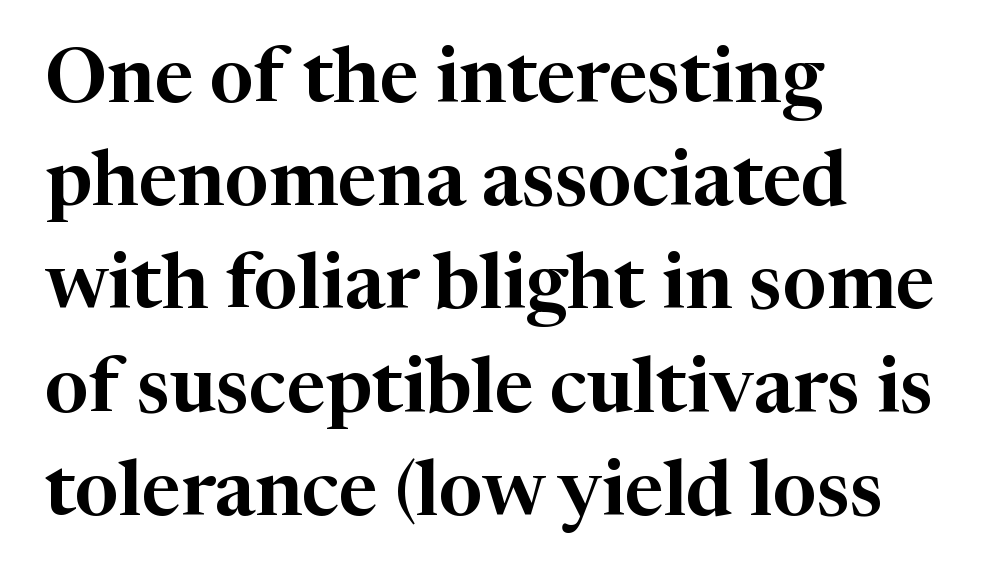
You could not count columns in this text — the font is proportionally spaced. Reading down the block, your eye returns to a fixed left position each line. Characters remain perfectly vertical along every line. What stands out about the letter spacing? Nothing — it is the standard amount. Each letter's strokes conclude with small projecting serifs.
